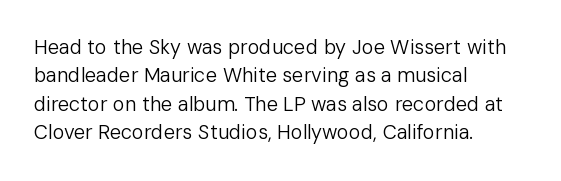
Q: Is the text bold? A: No.
Q: Is the text italic (slanted)? A: No, it is upright.
Q: Is the text underlined? A: No.
Q: How is the paragraph aligned? A: Left-aligned.
Q: Is the spacing between letters normal or unusually wide? A: Normal.
Q: Is the spacing between lines tight, normal or loose? A: Normal.
